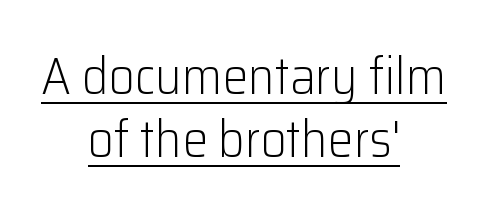
Tracking value appears to be zero — textbook default spacing. A typesetter would call this proportional, since set widths differ per character. Descenders here cross a horizontal rule under the line. Nothing sits at the stroke ends, so this counts as sans-serif. Neither beginnings nor endings align; midpoints do.
